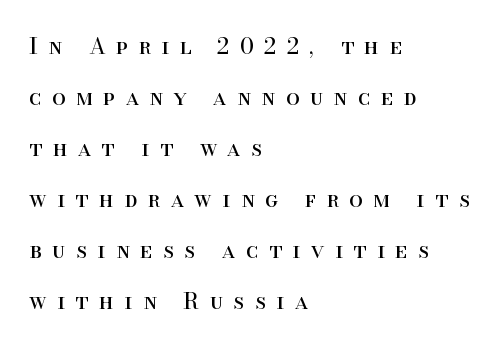
{"italic": "no", "bold": "no", "underline": "no", "align": "left", "line_spacing": "loose", "line_spacing_ratio": 2.32, "letter_spacing": "wide", "letter_spacing_em": 0.48, "glyph_px": 22}
